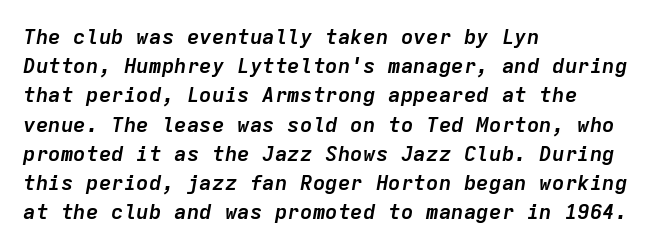
Bare-footed words on every line. The passage is arranged the way most books set body copy — flush left. Students, this is bold: see how much ink each stroke carries. The leading is moderate, giving the passage an even texture. Slanted lettering throughout. The tracking reads as untouched default to a designer's eye.
